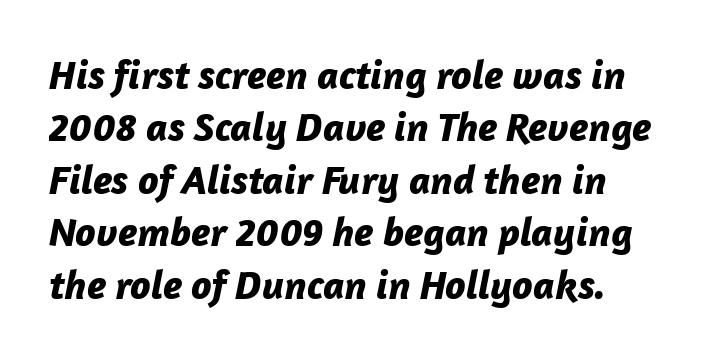
Q: Is the text bold? A: Yes.
Q: Is the text italic (slanted)? A: Yes, it leans right by about 12 degrees.
Q: Is the text underlined? A: No.
Q: Is the spacing between letters normal or unusually wide? A: Normal.
Q: Is the spacing between lines tight, normal or loose? A: Normal.
Q: Width (condensed, normal, or wide)? A: Normal.
Q: Stroke contrast? A: Low.
Q: x-height? A: Medium.
Q: Monospaced? A: No.
